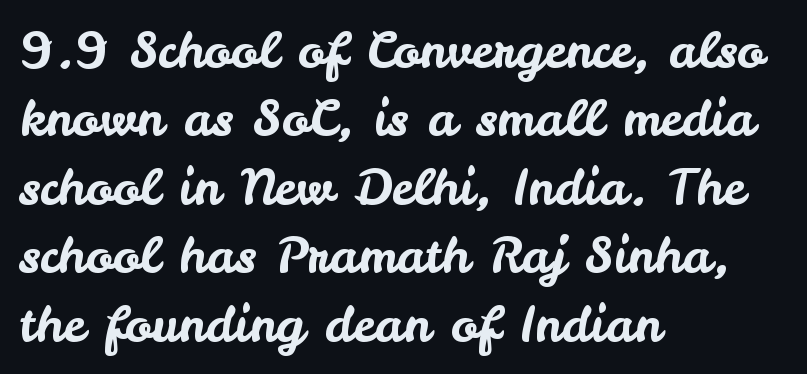
Leading: standard. Proportional: the letters do not fall into vertical columns. The type family on display is of the sans-serif kind. Only glyphs here, with clear space below each row. The ragged edge is on the right, which tells us the setting is flush left.
